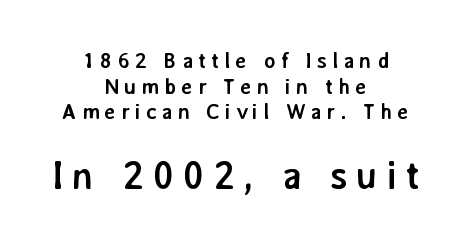
The image shows 38 px semibold sans-serif type, upright; set centered, line spacing 1.16x, unusually wide letter spacing (+0.22 em), not underlined; the second (bottom) block is 1.73x larger; low stroke contrast and a medium x-height.
